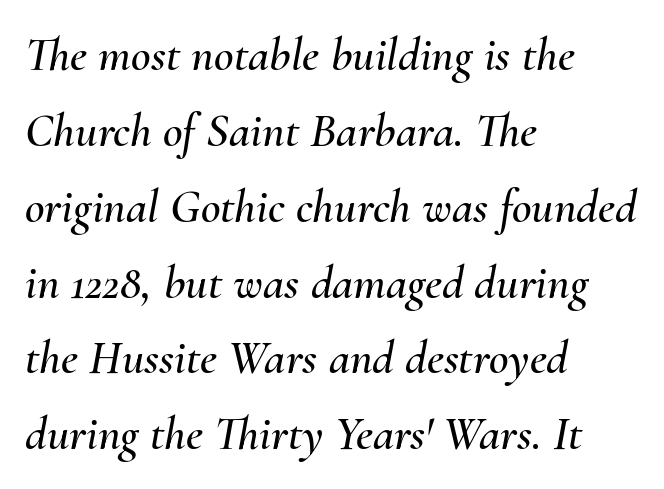
The image shows 48 px text type, italic (leaning right); set left-aligned, normal line spacing (1.58x), normal letter spacing, not underlined; medium stroke contrast and a small x-height.
